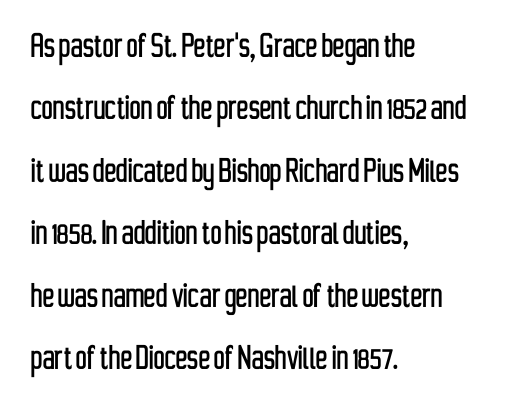
Italic: no, the glyphs are upright roman. Successive baselines arrive at the customary interval. Between one letter and the next there's only the usual sliver of space. The rendering uses natural spacing where letterforms have individual widths. The space directly below the letters is spotless. Note: no serifs on the glyphs.
